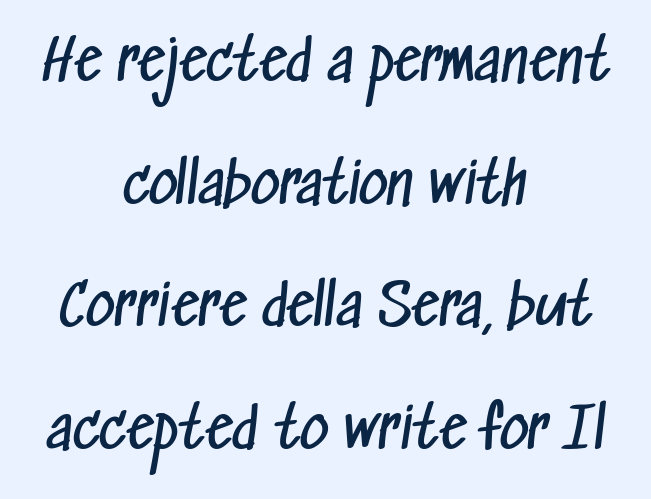
The cut favours lightness, reaching ordinary text weight at its darkest. Any mark beneath the type? The region is blank. Horizontal bands of white between lines are thick stripes. Looks like regular typesetting: each glyph gets only the width it needs. Default kerning and tracking; the words read as compact shapes.
